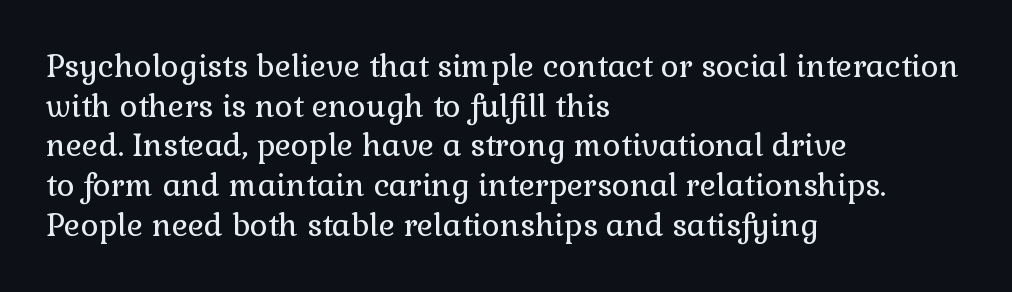
The image shows 31 px regular-weight serif type, upright; set left-aligned, normal line spacing (1.28x), normal letter spacing, not underlined; a medium x-height.
